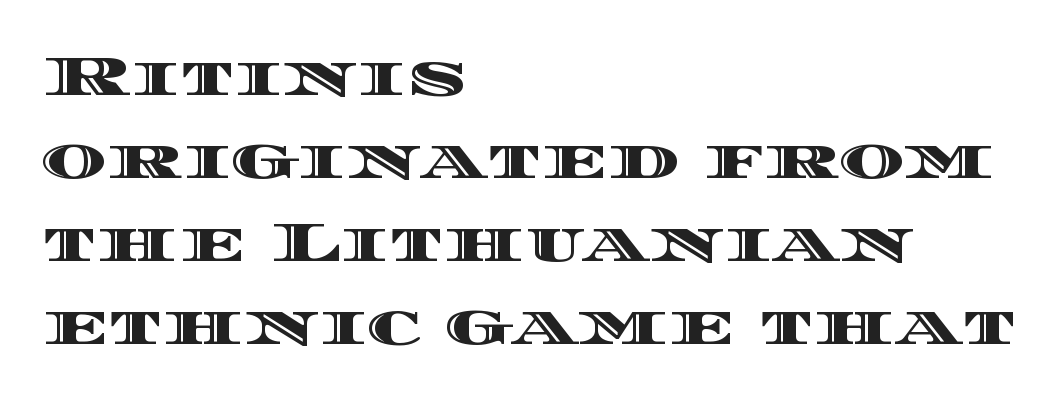
Q: Is the text italic (slanted)? A: No, it is upright.
Q: Is the text underlined? A: No.
Q: How is the paragraph aligned? A: Left-aligned.
Q: Is the spacing between letters normal or unusually wide? A: Normal.
Q: Is the spacing between lines tight, normal or loose? A: Normal.
Q: Width (condensed, normal, or wide)? A: Wide.
Q: x-height? A: Large.
Q: Monospaced? A: No.
